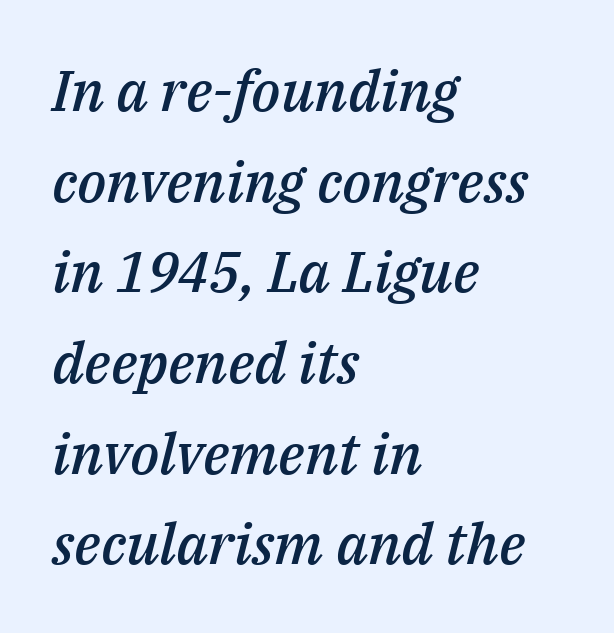
{"italic": "yes", "lean": "right", "slant_degrees": 14, "bold": "semi", "weight": "semibold", "width": "normal", "stroke_contrast": "medium", "x_height": "medium", "monospaced": "no", "underline": "no", "align": "left", "line_spacing": "normal", "line_spacing_ratio": 1.59, "letter_spacing": "normal", "letter_spacing_em": 0.0, "glyph_px": 57}
